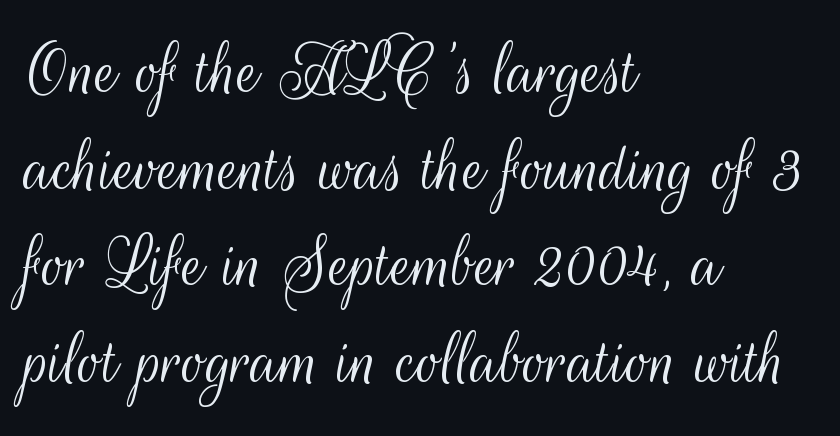
Q: Is the text bold? A: No.
Q: Is the text italic (slanted)? A: Yes.
Q: Is the typeface a serif or a sans-serif typeface? A: Sans-serif.
Q: Is the text underlined? A: No.
Q: How is the paragraph aligned? A: Left-aligned.
Q: Is the spacing between letters normal or unusually wide? A: Normal.
Q: Width (condensed, normal, or wide)? A: Condensed.
Q: Stroke contrast? A: Medium.
Q: x-height? A: Small.
Q: Monospaced? A: No.
